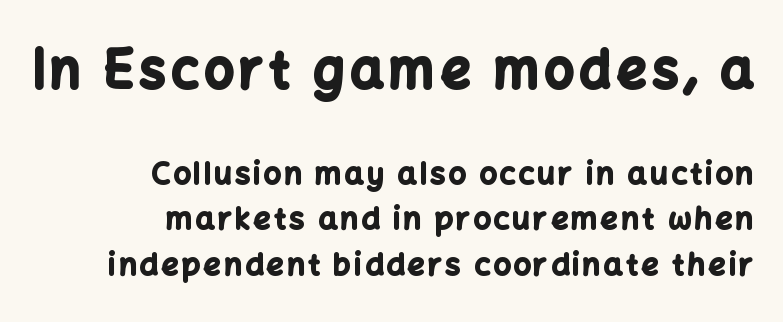
Q: Is the text bold? A: Yes.
Q: Is the text italic (slanted)? A: No, it is upright.
Q: Is the typeface a serif or a sans-serif typeface? A: Sans-serif.
Q: Is the text underlined? A: No.
Q: How is the paragraph aligned? A: Right-aligned.
Q: Is the spacing between lines tight, normal or loose? A: Normal.
Q: Which block of text is set in a larger size, the first (top) or the second (bottom)? A: The first (top) one.
Q: Width (condensed, normal, or wide)? A: Normal.
Q: Stroke contrast? A: Low.
Q: x-height? A: Medium.
Q: Monospaced? A: No.
